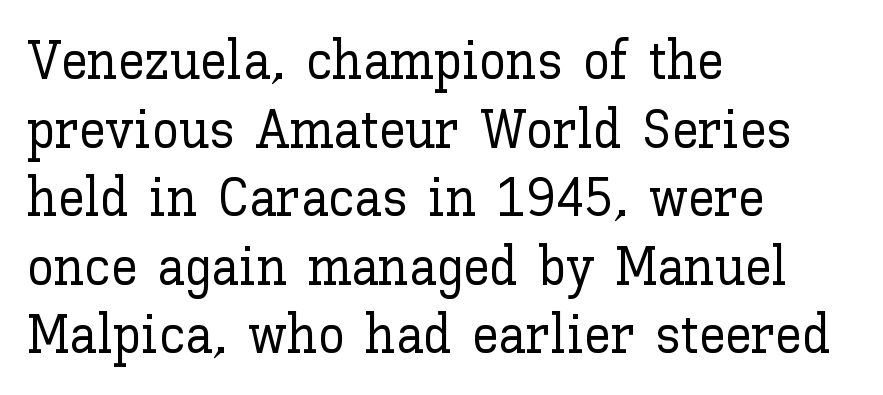
{"italic": "no", "width": "normal", "stroke_contrast": "low", "x_height": "medium", "monospaced": "no", "underline": "no", "align": "left", "line_spacing": "normal", "line_spacing_ratio": 1.27, "letter_spacing": "normal", "letter_spacing_em": 0.0, "glyph_px": 54}
